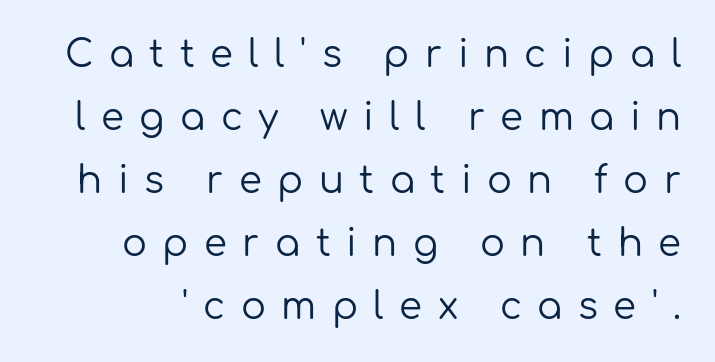
The image shows 37 px regular-weight sans-serif type, upright; set normal line spacing (1.7x), unusually wide letter spacing (+0.42 em), not underlined; low stroke contrast and a medium x-height.
